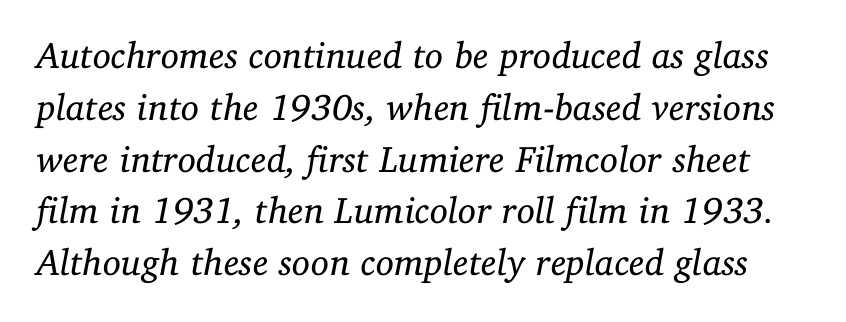
{"serif": "yes", "italic": "yes", "lean": "right", "slant_degrees": 11, "bold": "no", "weight": "regular", "width": "normal", "stroke_contrast": "low", "x_height": "medium", "monospaced": "no", "underline": "no", "line_spacing": "normal", "line_spacing_ratio": 1.4, "letter_spacing": "normal", "letter_spacing_em": 0.0, "glyph_px": 37}
